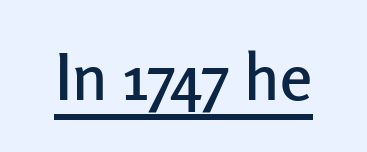
The image shows 65 px sans-serif type, upright; set normal letter spacing, underlined; low stroke contrast and a medium x-height.
